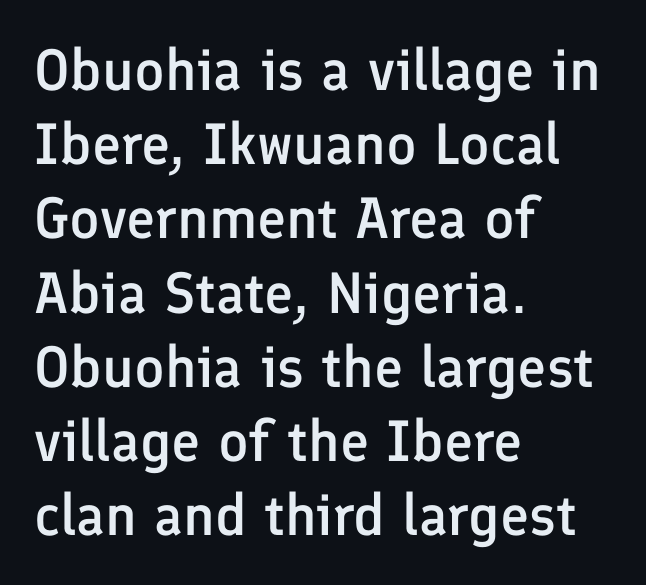
{"serif": "no", "italic": "no", "bold": "semi", "weight": "semibold", "width": "normal", "stroke_contrast": "low", "x_height": "medium", "monospaced": "no", "underline": "no", "align": "left", "line_spacing": "normal", "line_spacing_ratio": 1.28, "letter_spacing": "normal", "letter_spacing_em": 0.0, "glyph_px": 58}
